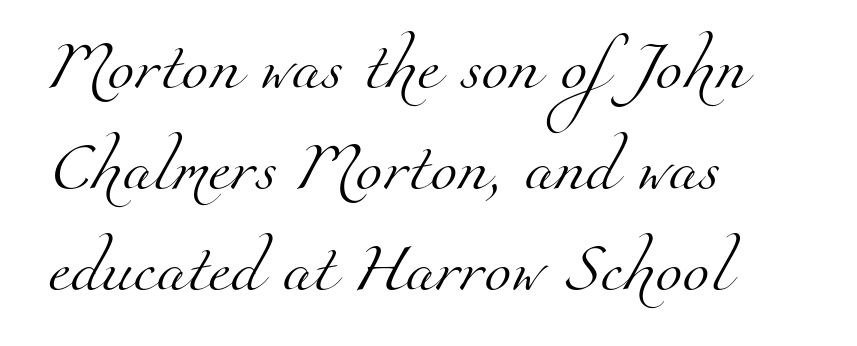
Students, observe: this is what heavily led, spacious text looks like. Between one letter and the next there's only the usual sliver of space. A clean baseline with only descenders dipping below it. Check where the strokes stop: tiny serifs finish them off. Each letter keeps its own natural width here, so spacing adapts to shape. Reading down the block, your eye returns to a fixed left position each line.
